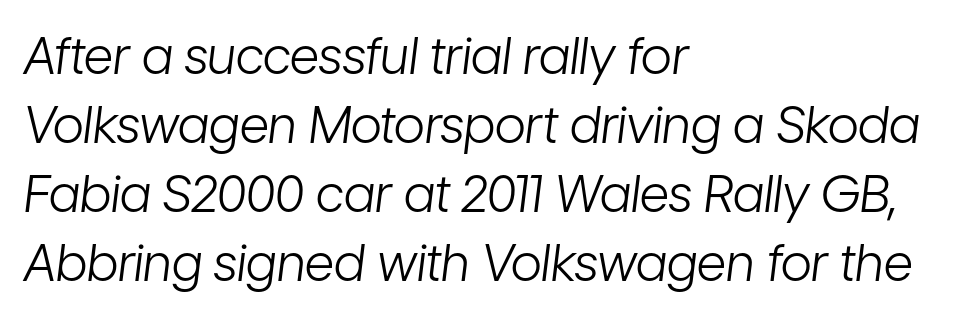
{"italic": "yes", "lean": "right", "slant_degrees": 7, "bold": "no", "weight": "light", "width": "condensed", "stroke_contrast": "low", "x_height": "medium", "monospaced": "no", "underline": "no", "align": "left", "line_spacing": "normal", "line_spacing_ratio": 1.35, "letter_spacing": "normal", "letter_spacing_em": 0.0, "glyph_px": 51}
